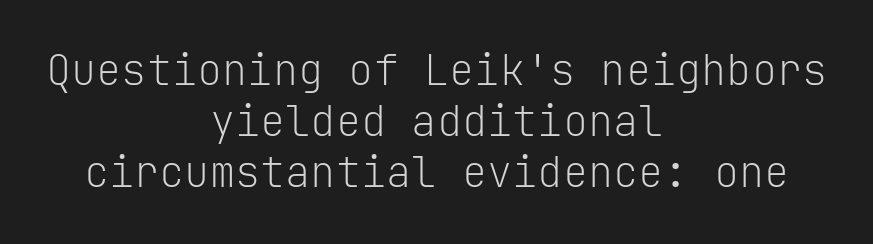
The image shows 42 px light sans-serif type, upright, monospaced; set centered, line spacing 1.22x, normal letter spacing, not underlined; low stroke contrast and a medium x-height.
